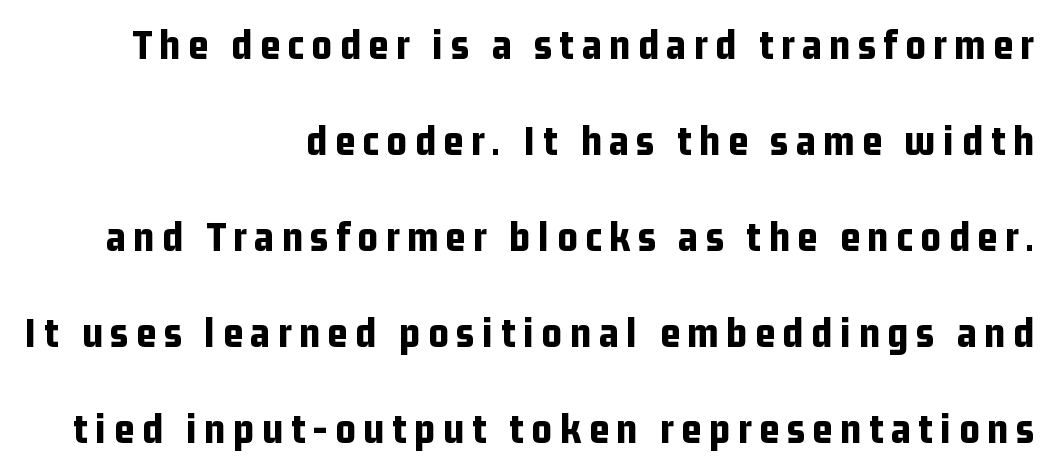
The font family rendered here belongs to the sans-serif group. Line spacing here is loose. Anything drawn beneath the words? Only blank space. Note the varied advance widths — an 'i' is clearly narrower than an 'm'. Is there any slant? The stems are plumb. Weight: bold.
